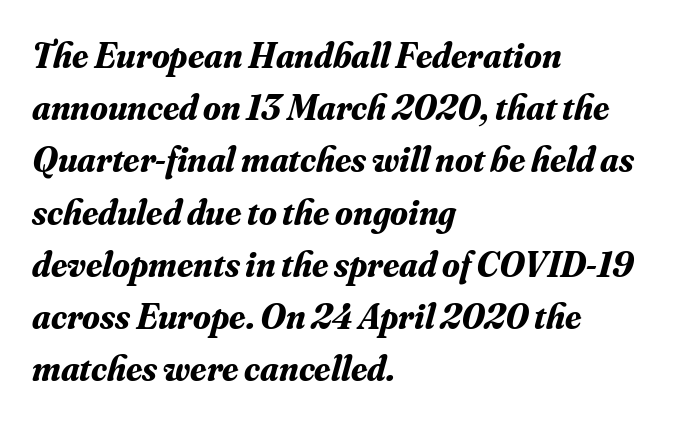
{"serif": "yes", "italic": "yes", "lean": "right", "slant_degrees": 16, "bold": "yes", "weight": "bold", "width": "normal", "stroke_contrast": "medium", "x_height": "small", "monospaced": "no", "underline": "no", "align": "left", "line_spacing": "normal", "line_spacing_ratio": 1.45, "letter_spacing": "normal", "letter_spacing_em": 0.0, "glyph_px": 36}
